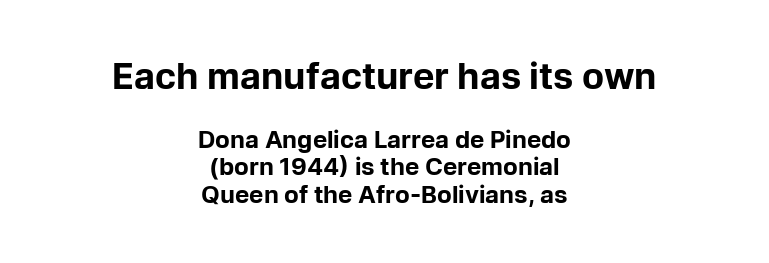
Classification — sans serif. Rendered with straight, roman letterforms. Notice how thick the strokes are: this is what a full bold looks like. Successive baselines arrive quickly, one right under another. No word sits above an underline. Spacing between characters is what you'd get straight out of the box.
